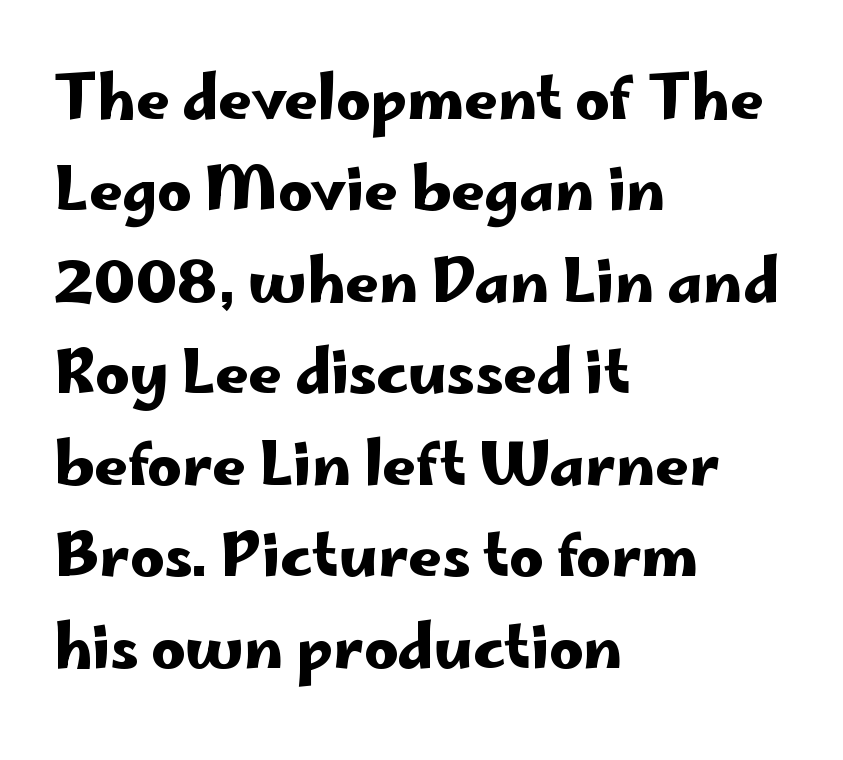
{"serif": "no", "italic": "no", "width": "wide", "stroke_contrast": "low", "x_height": "small", "monospaced": "no", "underline": "no", "align": "left", "line_spacing": "normal", "line_spacing_ratio": 1.55, "letter_spacing": "normal", "letter_spacing_em": 0.0, "glyph_px": 59}
